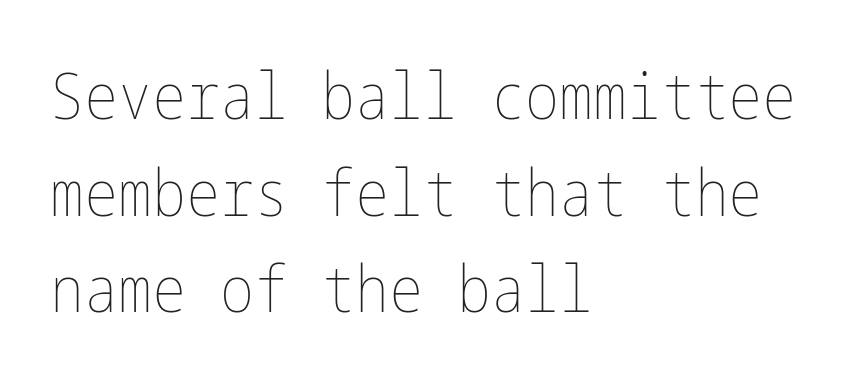
Standard letterfit; no display-style spreading of the glyphs. Only glyphs here, with clear space below each row. Is there any slant? The stems are plumb. The ragged edge is on the right, which tells us the setting is flush left.
